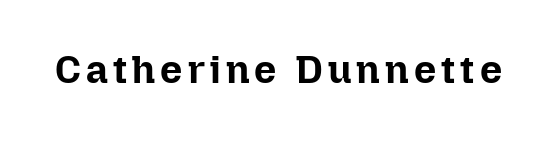
The image shows 39 px bold type, upright; set not underlined; low stroke contrast and a medium x-height.
